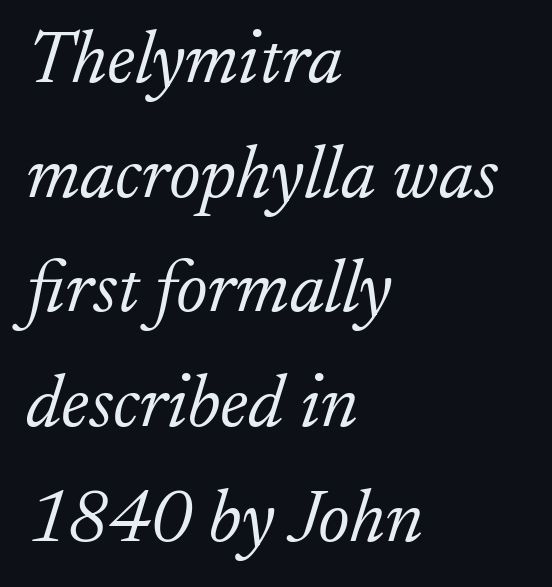
{"serif": "yes", "italic": "yes", "lean": "right", "slant_degrees": 17, "bold": "no", "weight": "light", "width": "normal", "stroke_contrast": "low", "x_height": "small", "monospaced": "no", "underline": "no", "align": "left", "line_spacing": "normal", "line_spacing_ratio": 1.53, "letter_spacing": "normal", "letter_spacing_em": 0.0, "glyph_px": 75}
